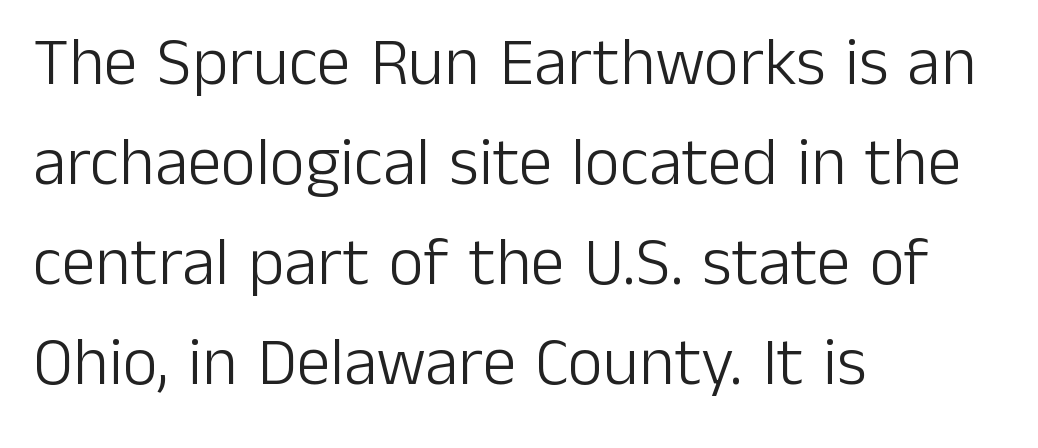
Q: Is the text bold? A: No.
Q: Is the text italic (slanted)? A: No, it is upright.
Q: Is the typeface a serif or a sans-serif typeface? A: Sans-serif.
Q: Is the text underlined? A: No.
Q: How is the paragraph aligned? A: Left-aligned.
Q: Is the spacing between letters normal or unusually wide? A: Normal.
Q: Is the spacing between lines tight, normal or loose? A: Normal.
Q: Width (condensed, normal, or wide)? A: Normal.
Q: Stroke contrast? A: Low.
Q: x-height? A: Medium.
Q: Monospaced? A: No.
